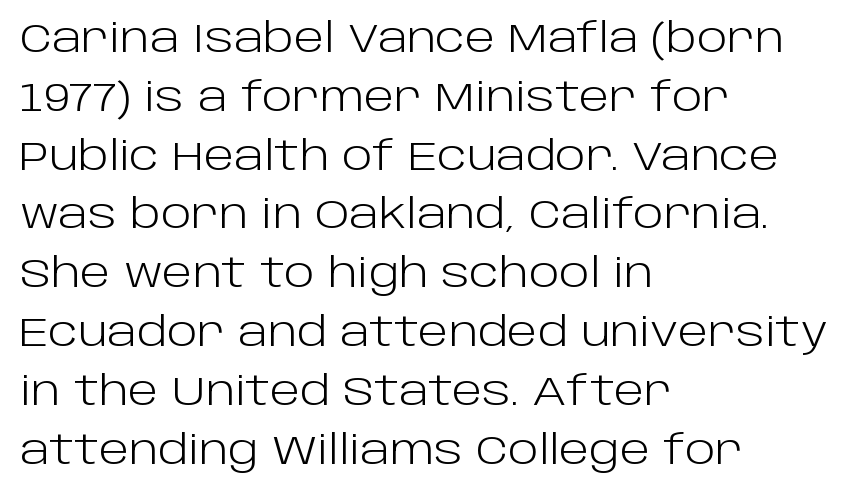
The image shows 40 px light sans-serif type, upright; set left-aligned, normal line spacing (1.47x), normal letter spacing, not underlined; low stroke contrast and a large x-height.
